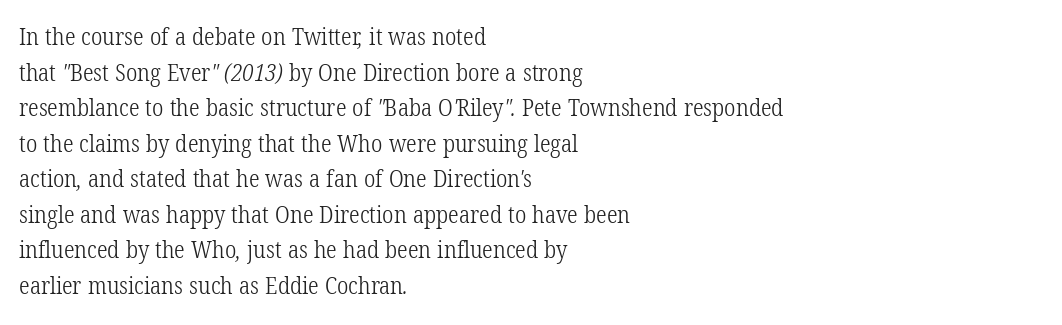
The image shows 24 px text type; set left-aligned, normal line spacing (1.48x), normal letter spacing, not underlined.
